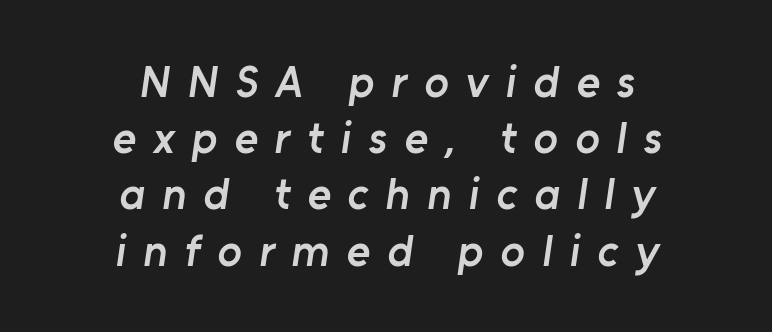
The image shows 45 px semibold sans-serif type; set centered, normal line spacing (1.25x), unusually wide letter spacing (+0.38 em), not underlined; low stroke contrast and a medium x-height.
